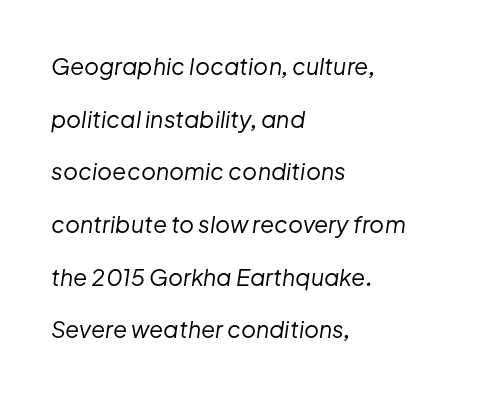
{"italic": "yes", "lean": "right", "slant_degrees": 8, "bold": "no", "underline": "no", "align": "left", "line_spacing": "loose", "line_spacing_ratio": 2.29, "letter_spacing": "normal", "letter_spacing_em": 0.0, "glyph_px": 23}
